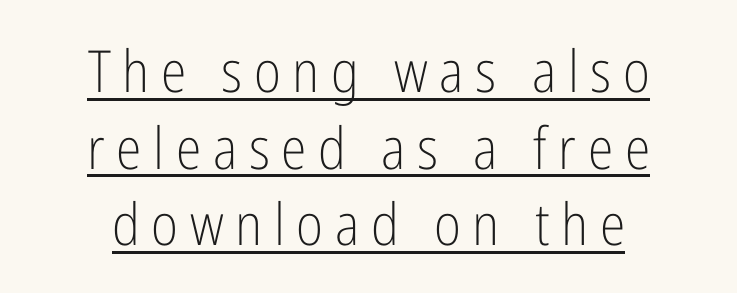
{"serif": "no", "italic": "no", "bold": "no", "weight": "light", "width": "condensed", "stroke_contrast": "low", "x_height": "medium", "monospaced": "no", "underline": "yes", "align": "center", "line_spacing": "normal", "line_spacing_ratio": 1.32, "letter_spacing": "wide", "letter_spacing_em": 0.2, "glyph_px": 58}
